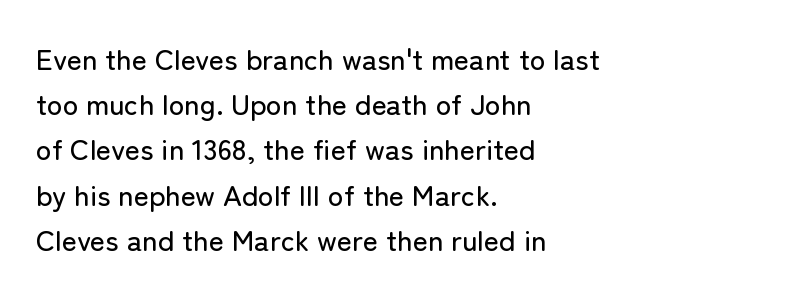
{"serif": "no", "italic": "no", "width": "normal", "stroke_contrast": "low", "x_height": "medium", "monospaced": "no", "underline": "no", "align": "left", "line_spacing": "normal", "line_spacing_ratio": 1.56, "letter_spacing": "normal", "letter_spacing_em": 0.0, "glyph_px": 29}
